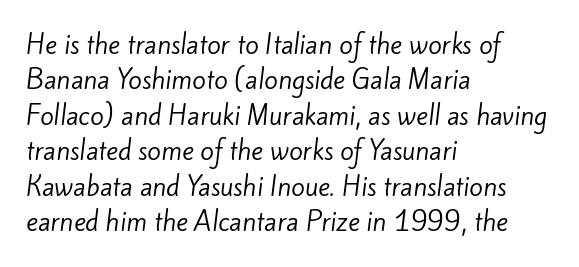
Q: Is the text bold? A: No.
Q: Is the text underlined? A: No.
Q: How is the paragraph aligned? A: Left-aligned.
Q: Is the spacing between letters normal or unusually wide? A: Normal.
Q: Is the spacing between lines tight, normal or loose? A: Normal.
